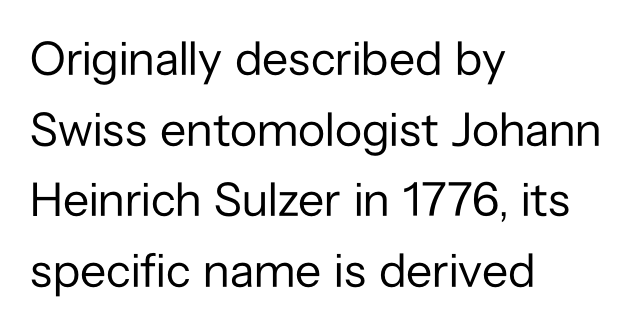
The image shows 48 px regular-weight sans-serif type, upright; set left-aligned, normal line spacing (1.47x), normal letter spacing, not underlined; low stroke contrast and a medium x-height.
